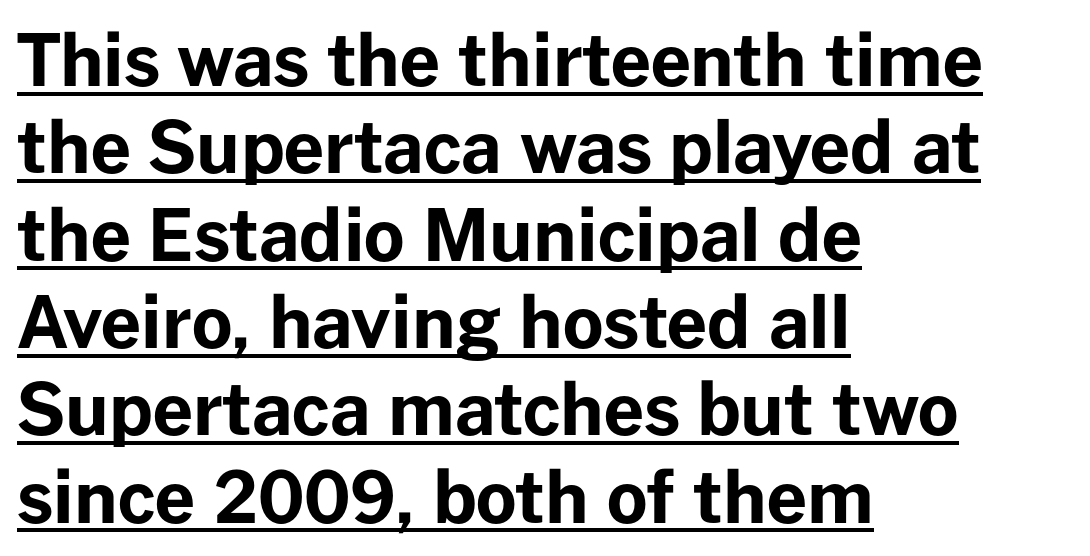
The image shows 71 px bold sans-serif type, upright; set left-aligned, line spacing 1.23x, normal letter spacing, underlined; low stroke contrast and a medium x-height.
